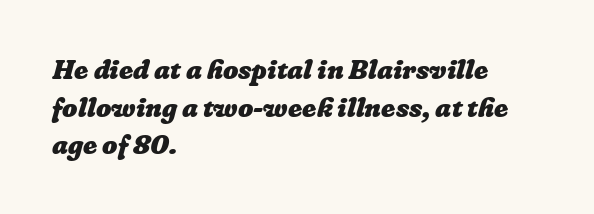
The horizontal fit of the characters is conventional and even. Line starts are locked; line ends wander. Line spacing here is normal. Anything drawn beneath the words? Only blank space.
